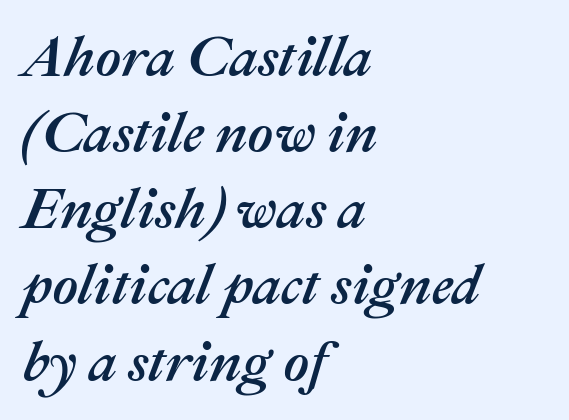
The image shows 56 px text type, italic (leaning right); set left-aligned, normal line spacing (1.36x), normal letter spacing, not underlined; medium stroke contrast and a medium x-height.
